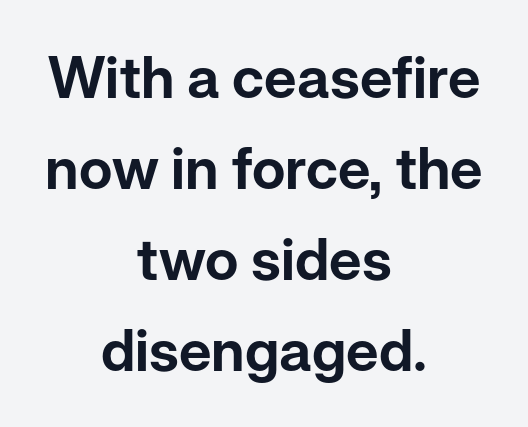
Q: Is the text italic (slanted)? A: No, it is upright.
Q: Is the typeface a serif or a sans-serif typeface? A: Sans-serif.
Q: Is the text underlined? A: No.
Q: How is the paragraph aligned? A: Centered.
Q: Is the spacing between letters normal or unusually wide? A: Normal.
Q: Is the spacing between lines tight, normal or loose? A: Normal.
Q: Width (condensed, normal, or wide)? A: Normal.
Q: Stroke contrast? A: Low.
Q: x-height? A: Medium.
Q: Monospaced? A: No.
